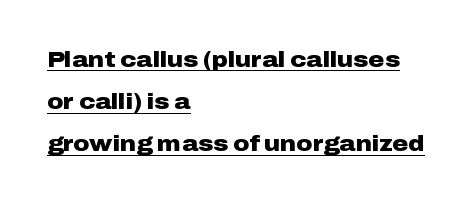
The horizontal fit of the characters is conventional and even. You could fit nearly another row in the gap between these rows. Caption: bold face, heavy strokes. Underline: present.
